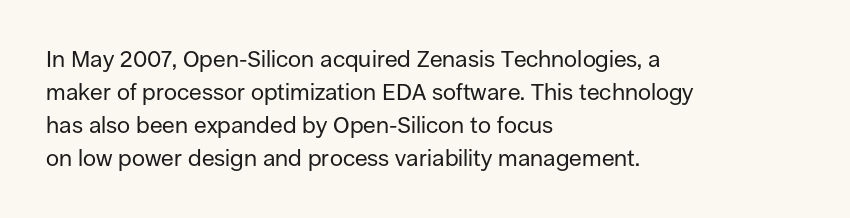
The image shows 23 px text type, upright; set left-aligned, normal line spacing (1.43x), normal letter spacing, not underlined.
